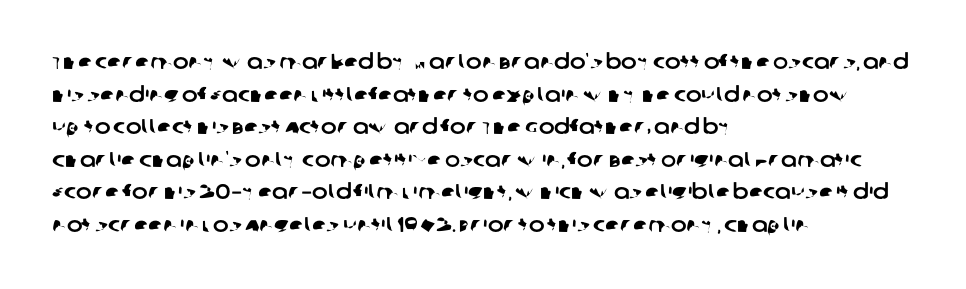
Q: Is the text underlined? A: No.
Q: How is the paragraph aligned? A: Left-aligned.
Q: Is the spacing between letters normal or unusually wide? A: Normal.
Q: Is the spacing between lines tight, normal or loose? A: Normal.
